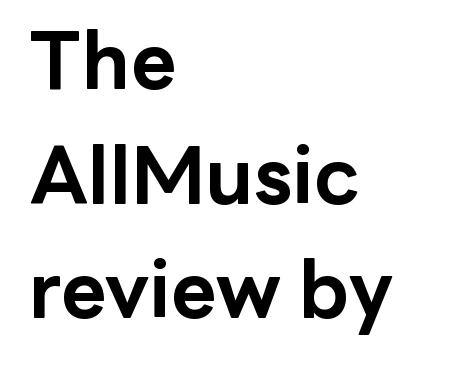
{"serif": "no", "italic": "no", "bold": "yes", "weight": "bold", "width": "normal", "stroke_contrast": "low", "x_height": "medium", "monospaced": "no", "underline": "no", "align": "left", "line_spacing": "normal", "line_spacing_ratio": 1.45, "letter_spacing": "normal", "letter_spacing_em": 0.0, "glyph_px": 79}
